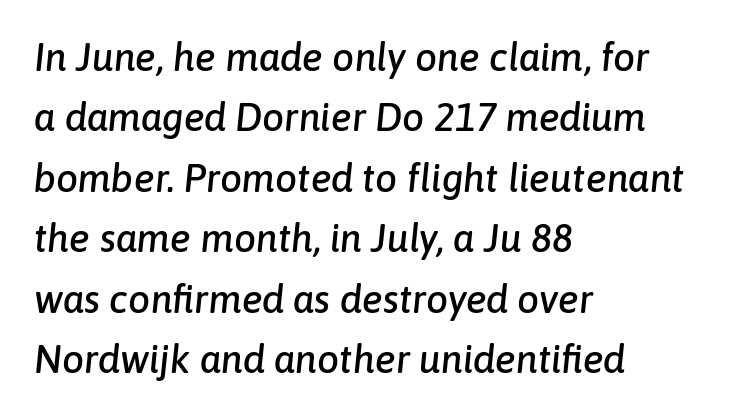
Summary of vertical rhythm: regular, with standard interline spacing. Visually the block forms a straight wall on the left and a jagged coastline on the right. A typesetter would call this proportional, since set widths differ per character. Does extra space separate the letters? No, they use regular spacing. You can tell it's italic because the verticals aren't actually vertical. No word sits above an underline.
